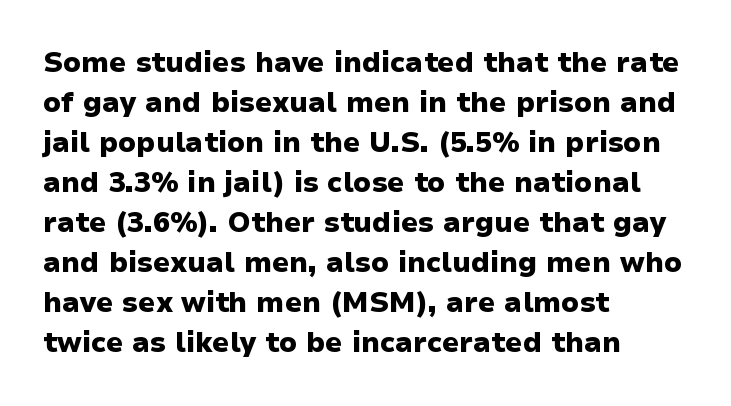
The image shows 28 px heavy sans-serif type, upright; set left-aligned, normal line spacing (1.43x), normal letter spacing, not underlined; low stroke contrast and a medium x-height.
